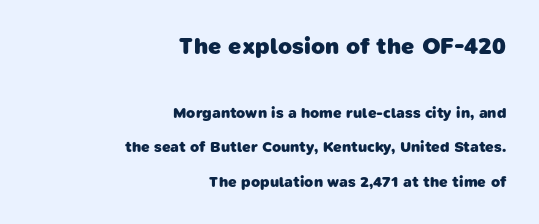
The image shows 23 px bold type; set right-aligned, loose line spacing (2.29x), normal letter spacing, not underlined; the first (top) block is 1.53x larger.
